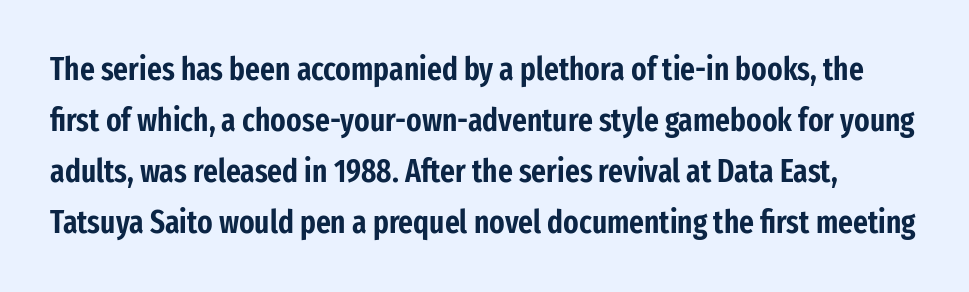
Q: Is the text italic (slanted)? A: No, it is upright.
Q: Is the typeface a serif or a sans-serif typeface? A: Sans-serif.
Q: Is the text underlined? A: No.
Q: Is the spacing between letters normal or unusually wide? A: Normal.
Q: Is the spacing between lines tight, normal or loose? A: Normal.
Q: Width (condensed, normal, or wide)? A: Condensed.
Q: Stroke contrast? A: Low.
Q: x-height? A: Medium.
Q: Monospaced? A: No.
